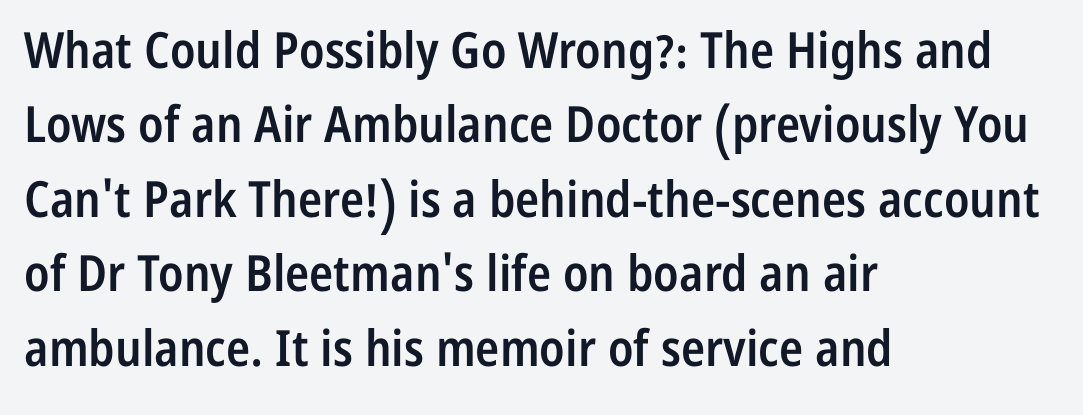
Q: Is the text bold? A: Semi-bold.
Q: Is the text italic (slanted)? A: No, it is upright.
Q: Is the typeface a serif or a sans-serif typeface? A: Sans-serif.
Q: Is the text underlined? A: No.
Q: How is the paragraph aligned? A: Left-aligned.
Q: Is the spacing between letters normal or unusually wide? A: Normal.
Q: Is the spacing between lines tight, normal or loose? A: Normal.
Q: Width (condensed, normal, or wide)? A: Condensed.
Q: Stroke contrast? A: Low.
Q: x-height? A: Medium.
Q: Monospaced? A: No.
